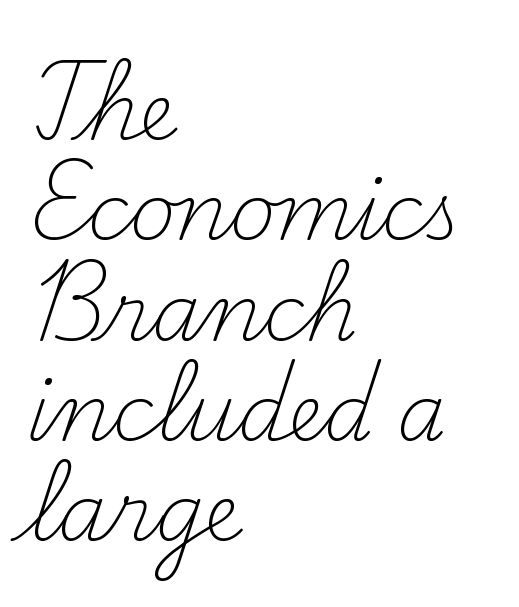
In terms of leading, this rendering sits right in the middle. Letter spacing: default.
